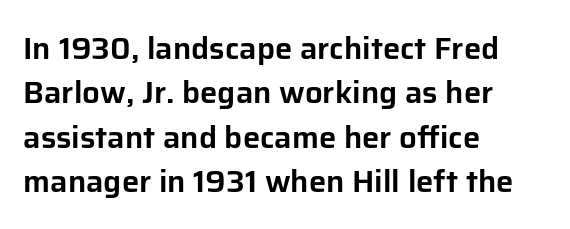
Is the letter spacing exaggerated? No — it looks like the ordinary default. The glyphs are unaccompanied by any horizontal stroke below them. Characters remain perfectly vertical along every line. How would I describe the line gaps? Plain and ordinary.
